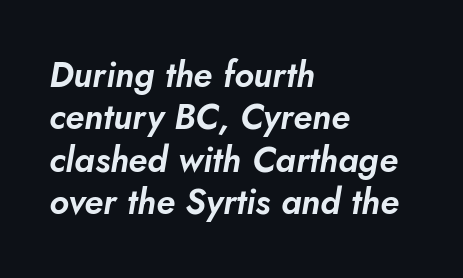
Q: Is the text italic (slanted)? A: Yes, it leans right by about 5 degrees.
Q: Is the text underlined? A: No.
Q: How is the paragraph aligned? A: Left-aligned.
Q: Is the spacing between letters normal or unusually wide? A: Normal.
Q: Width (condensed, normal, or wide)? A: Normal.
Q: Stroke contrast? A: Low.
Q: x-height? A: Small.
Q: Monospaced? A: No.
